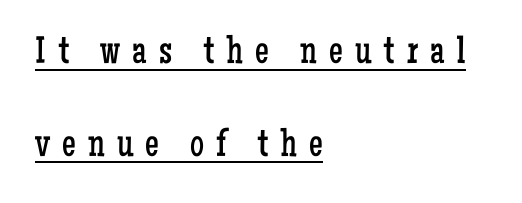
{"serif": "yes", "italic": "no", "bold": "no", "weight": "regular", "width": "condensed", "stroke_contrast": "low", "x_height": "medium", "monospaced": "no", "underline": "yes", "align": "left", "line_spacing": "loose", "line_spacing_ratio": 2.38, "letter_spacing": "wide", "letter_spacing_em": 0.31, "glyph_px": 39}
